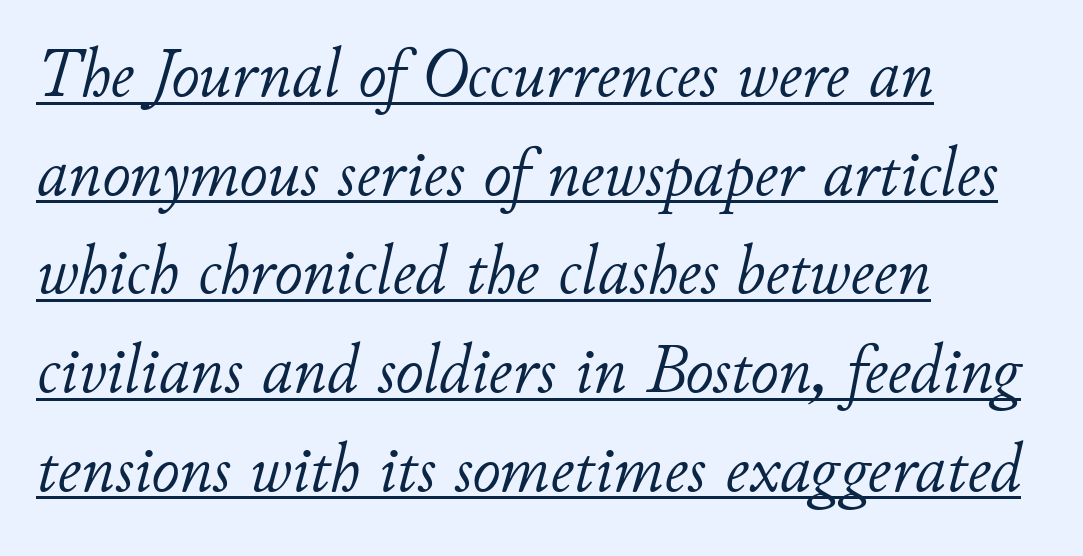
Think of a printed novel: that variable character pitch is what you see here. This sample keeps an unexceptional amount of space between lines. A student would call this left alignment; a typographer would say flush left, rag right. Honestly, the underline is the first thing you notice here. It's the slanting kind of type.
